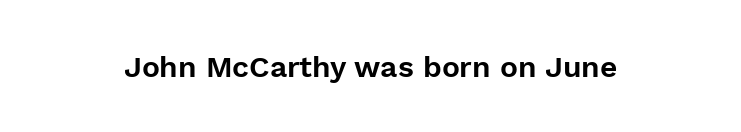
The image shows 30 px sans-serif type, upright; set normal letter spacing, not underlined; low stroke contrast and a medium x-height.
